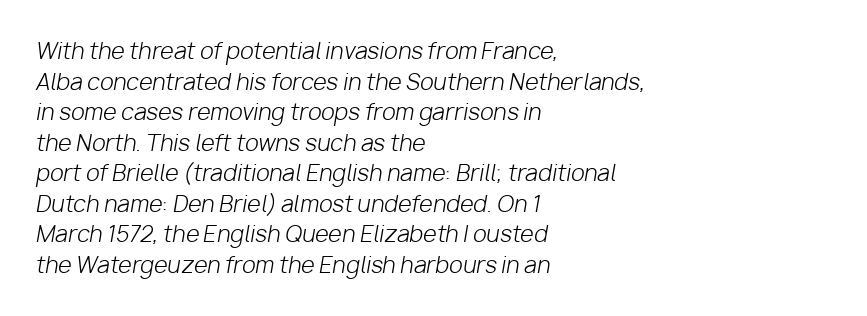
{"italic": "yes", "lean": "right", "slant_degrees": 10, "bold": "no", "underline": "no", "align": "left", "line_spacing": "normal", "line_spacing_ratio": 1.39, "letter_spacing": "normal", "letter_spacing_em": 0.0, "glyph_px": 22}
